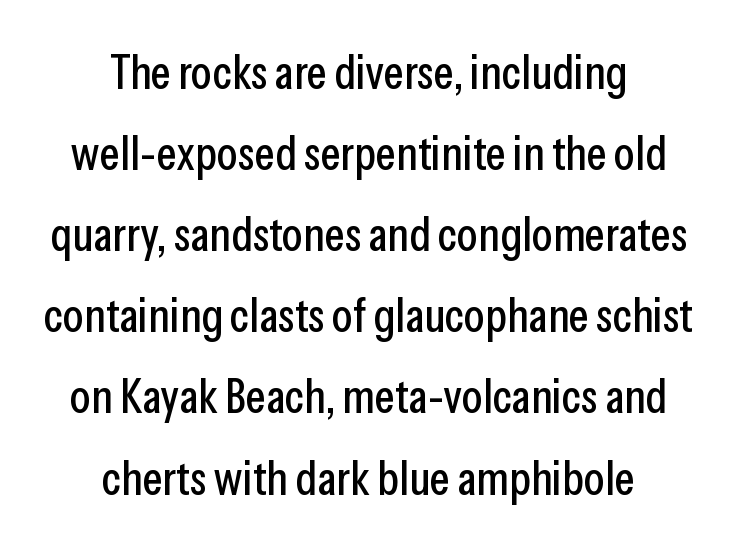
The image shows 48 px condensed sans-serif type, upright; set centered, normal line spacing (1.69x), normal letter spacing, not underlined; low stroke contrast and a medium x-height.
